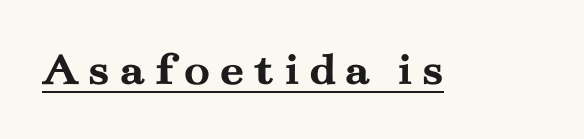
In terms of letterform style, serifs are clearly present. Varying glyph widths throughout — classic text-font behaviour. Heft: maximum for text — a bold. What decoration does the sample have? An underline. Italic? Not at all — the glyphs are vertical.
